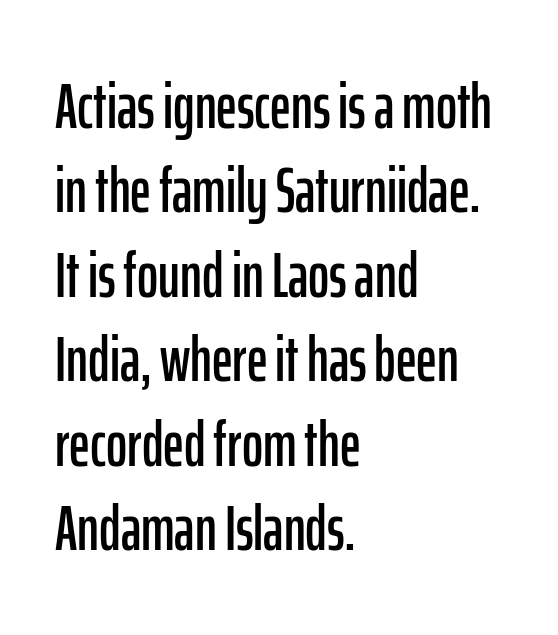
Q: Is the text italic (slanted)? A: No, it is upright.
Q: Is the typeface a serif or a sans-serif typeface? A: Sans-serif.
Q: Is the text underlined? A: No.
Q: How is the paragraph aligned? A: Left-aligned.
Q: Is the spacing between letters normal or unusually wide? A: Normal.
Q: Is the spacing between lines tight, normal or loose? A: Normal.
Q: Width (condensed, normal, or wide)? A: Condensed.
Q: Stroke contrast? A: Low.
Q: x-height? A: Medium.
Q: Monospaced? A: No.
